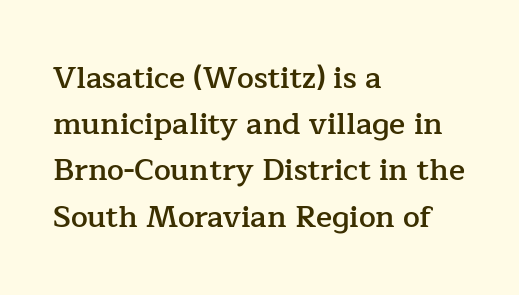
The strip under each line holds only bare page. There is no visible air inserted between adjacent glyphs. Yep, those are serifs on the letters. The rendering uses a semibold face; strokes are thickened but not to full bold.
